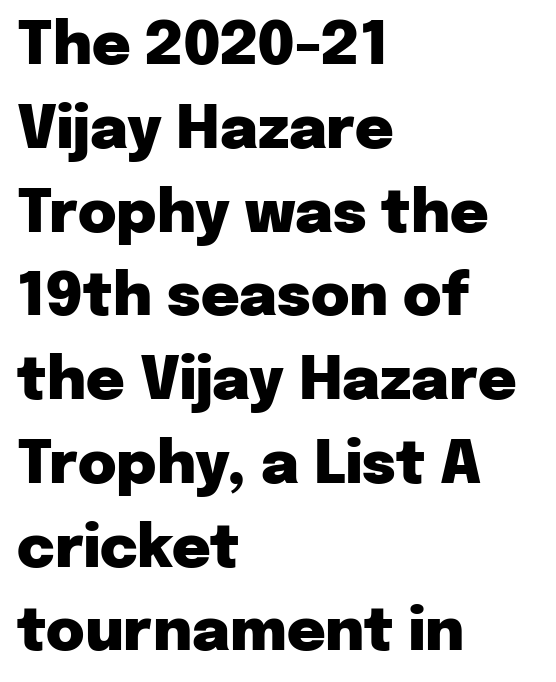
Q: Is the text bold? A: Yes.
Q: Is the text italic (slanted)? A: No, it is upright.
Q: Is the typeface a serif or a sans-serif typeface? A: Sans-serif.
Q: Is the text underlined? A: No.
Q: How is the paragraph aligned? A: Left-aligned.
Q: Is the spacing between letters normal or unusually wide? A: Normal.
Q: Is the spacing between lines tight, normal or loose? A: Normal.
Q: Width (condensed, normal, or wide)? A: Normal.
Q: Stroke contrast? A: Low.
Q: x-height? A: Medium.
Q: Monospaced? A: No.
